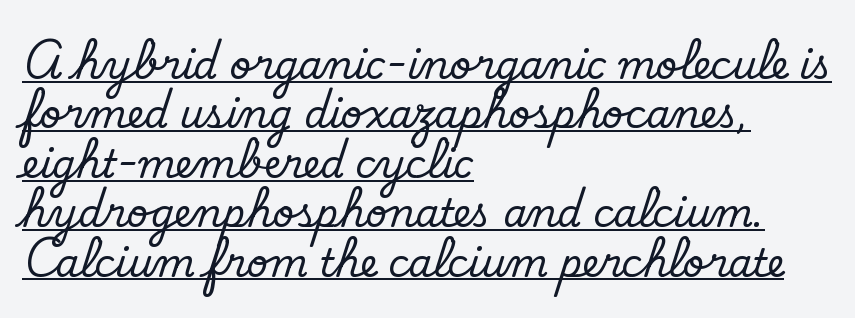
The image shows 38 px regular-weight sans-serif type; set left-aligned, normal line spacing (1.3x), normal letter spacing, underlined; low stroke contrast and a small x-height.
